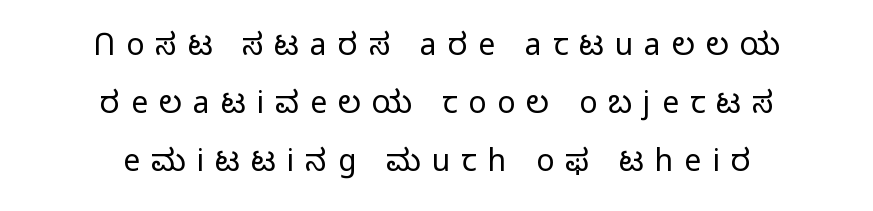
Spacing verdict: proportional, widths tailored to each character. Every character sits straight up, as roman type does. No word sits above an underline. What's the leading like? Stretched, with rows far apart. Notice how the passage keeps no hard edge, just a central spine. This sample uses a sans-serif face.
